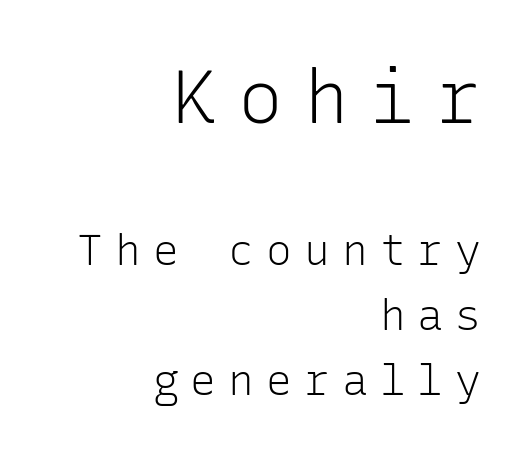
Underlining? Definitely not there. Every row of glyphs terminates at an identical x-position on the right. You could count columns in this text — the font is strictly monospaced. Is the stroke heavy? The answer is a plain regular-or-lighter.
